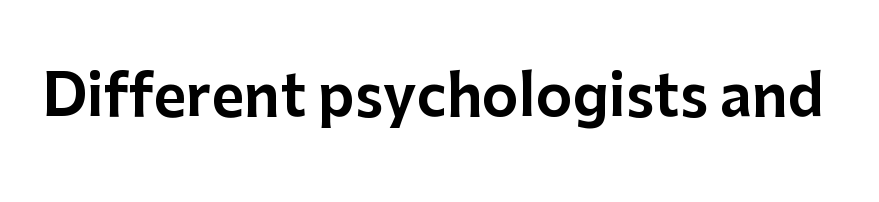
{"serif": "no", "italic": "no", "width": "normal", "stroke_contrast": "low", "x_height": "medium", "monospaced": "no", "underline": "no", "letter_spacing": "normal", "letter_spacing_em": 0.0, "glyph_px": 56}
